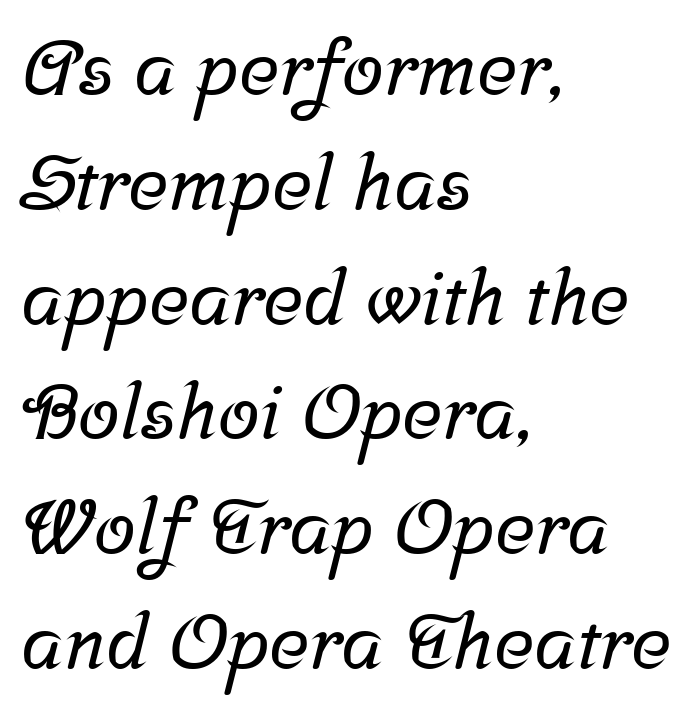
Q: Is the text underlined? A: No.
Q: How is the paragraph aligned? A: Left-aligned.
Q: Is the spacing between letters normal or unusually wide? A: Normal.
Q: Is the spacing between lines tight, normal or loose? A: Normal.
Q: Width (condensed, normal, or wide)? A: Normal.
Q: Stroke contrast? A: Low.
Q: x-height? A: Medium.
Q: Monospaced? A: No.
